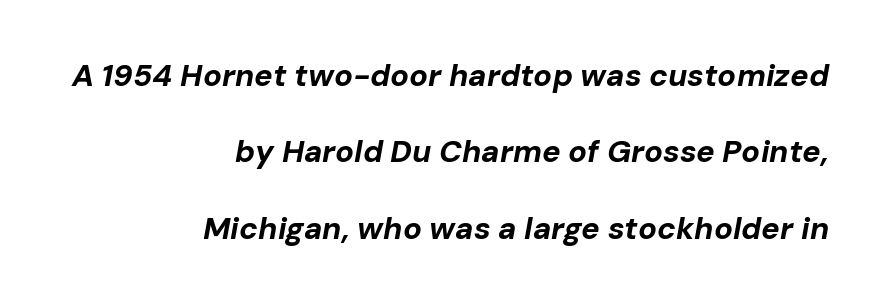
A dark, heavy texture on the line: the type is bold. How are the letters spaced? Ordinarily, with no added tracking. These lines stand farther apart than default settings would place them. Italic: yes, the glyphs are oblique.
